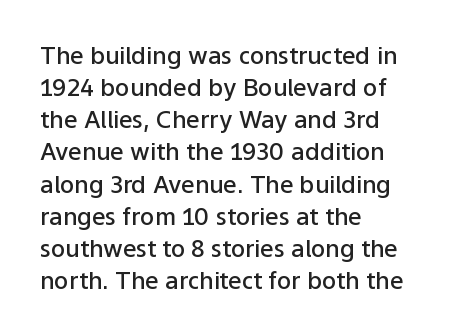
{"italic": "no", "bold": "semi", "underline": "no", "align": "left", "line_spacing": "normal", "line_spacing_ratio": 1.34, "letter_spacing": "normal", "letter_spacing_em": 0.0, "glyph_px": 24}
